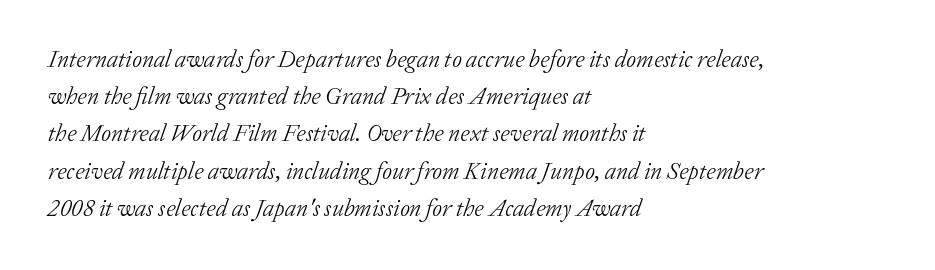
Successive baselines arrive at the customary interval. Standard letterfit; no display-style spreading of the glyphs. Characters are canted at an angle relative to the baseline's perpendicular. Alignment: flush left. This rendering features lettering with no underline.
